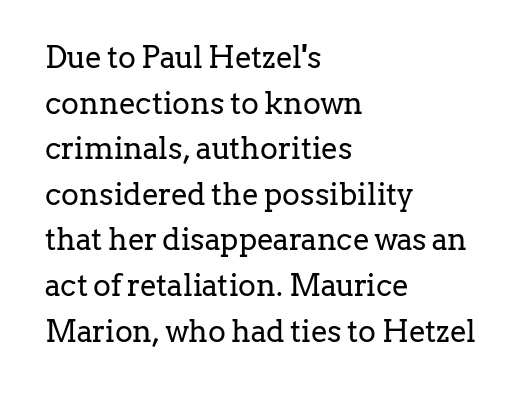
Q: Is the text bold? A: No.
Q: Is the text italic (slanted)? A: No, it is upright.
Q: Is the typeface a serif or a sans-serif typeface? A: Serif.
Q: Is the text underlined? A: No.
Q: How is the paragraph aligned? A: Left-aligned.
Q: Is the spacing between letters normal or unusually wide? A: Normal.
Q: Is the spacing between lines tight, normal or loose? A: Normal.
Q: Width (condensed, normal, or wide)? A: Normal.
Q: Stroke contrast? A: Low.
Q: x-height? A: Medium.
Q: Monospaced? A: No.
